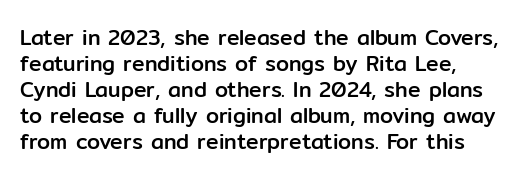
The image shows 21 px text type, upright; set left-aligned, line spacing 1.24x, normal letter spacing, not underlined.
